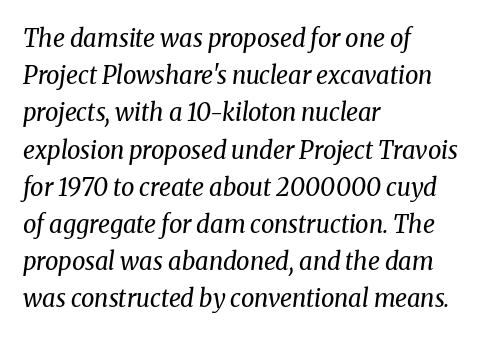
The foot of each line stays bare and open. Posture: slanted. Quick note: interline space is typical. Compared with a centered layout, this one pins lines to the left instead. Stroke thickness stays within the range of a standard reading face or lighter. How are the letters spaced? Ordinarily, with no added tracking.
